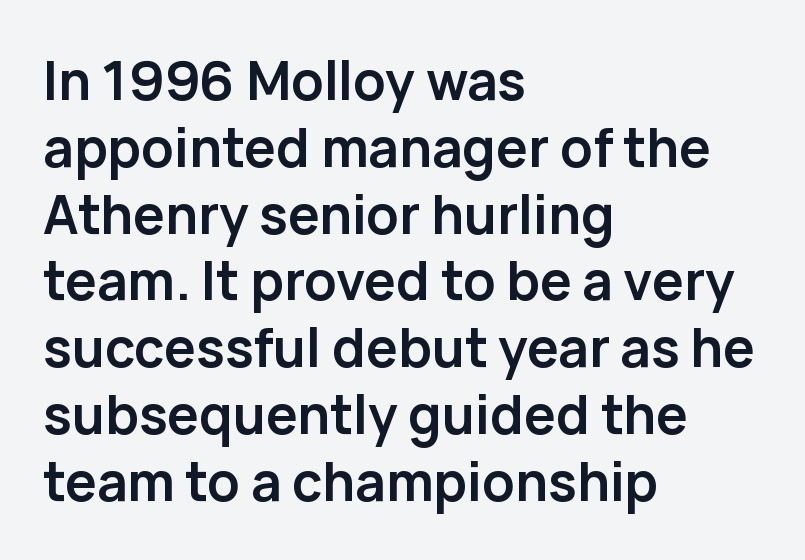
Emphasis by weight is at full strength: bold. In terms of letterform style, serifs are entirely absent. Think of a printed novel: that variable character pitch is what you see here. Does the leading feel generous? No, just average. Teacher's note: observe the even left margin — that is flush-left alignment. This rendering leaves character spacing at its baseline value.
